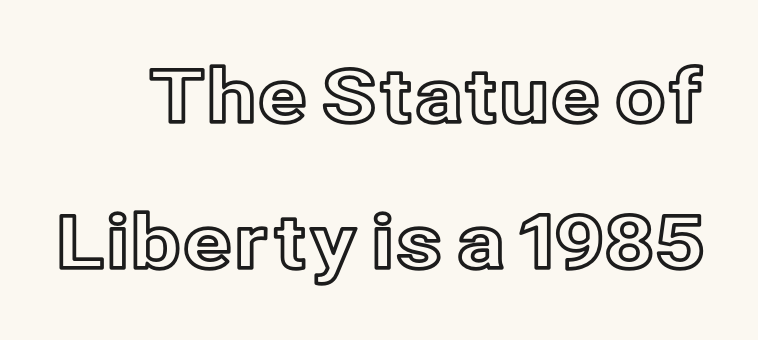
Q: Is the text italic (slanted)? A: No, it is upright.
Q: Is the text underlined? A: No.
Q: Is the spacing between letters normal or unusually wide? A: Normal.
Q: Is the spacing between lines tight, normal or loose? A: Loose.
Q: Width (condensed, normal, or wide)? A: Normal.
Q: x-height? A: Medium.
Q: Monospaced? A: No.
